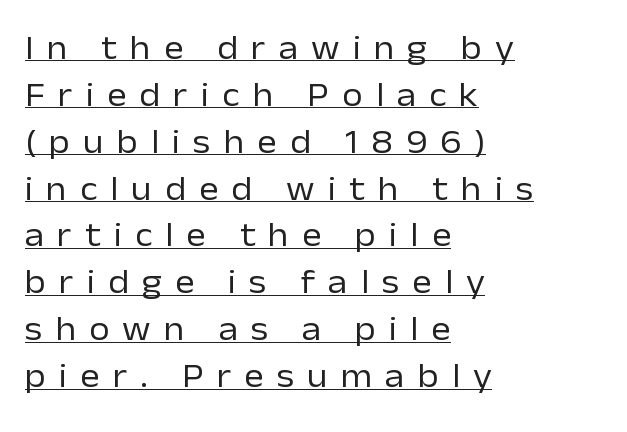
The image shows 33 px regular-weight sans-serif type, upright; set left-aligned, normal line spacing (1.42x), unusually wide letter spacing (+0.4 em), underlined; low stroke contrast and a medium x-height.
